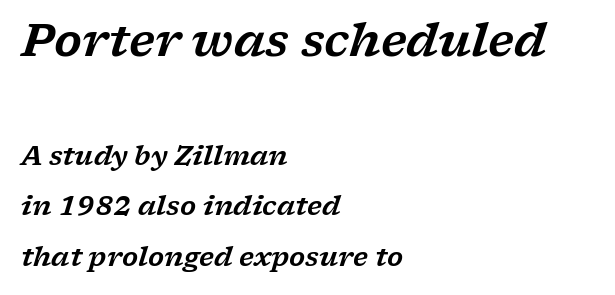
Q: Is the text italic (slanted)? A: Yes, it leans right by about 17 degrees.
Q: Is the typeface a serif or a sans-serif typeface? A: Serif.
Q: Is the text underlined? A: No.
Q: How is the paragraph aligned? A: Left-aligned.
Q: Is the spacing between letters normal or unusually wide? A: Normal.
Q: Is the spacing between lines tight, normal or loose? A: Loose.
Q: Which block of text is set in a larger size, the first (top) or the second (bottom)? A: The first (top) one.
Q: Width (condensed, normal, or wide)? A: Wide.
Q: Stroke contrast? A: Low.
Q: x-height? A: Medium.
Q: Monospaced? A: No.
